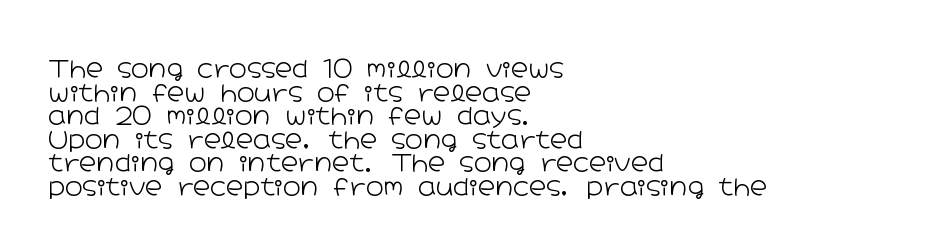
Posture: upright roman. Line starts are locked; line ends wander. Each stroke keeps to a modest, everyday thickness or less. Descender tails drop into unmarked territory.
